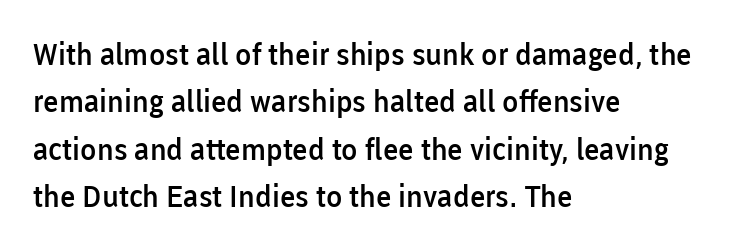
Q: Is the text bold? A: Semi-bold.
Q: Is the text italic (slanted)? A: No, it is upright.
Q: Is the typeface a serif or a sans-serif typeface? A: Sans-serif.
Q: Is the text underlined? A: No.
Q: How is the paragraph aligned? A: Left-aligned.
Q: Is the spacing between letters normal or unusually wide? A: Normal.
Q: Is the spacing between lines tight, normal or loose? A: Normal.
Q: Width (condensed, normal, or wide)? A: Normal.
Q: Stroke contrast? A: Low.
Q: x-height? A: Medium.
Q: Monospaced? A: No.
